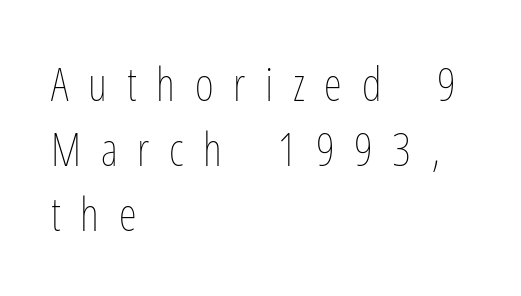
Heft: none added — not bold. The gap between lines stays unmarked. The letters advance in unequal steps, a hallmark of proportional type. Where is the straight margin? On the left. Posture: vertical. Short note: letters widely spaced.
